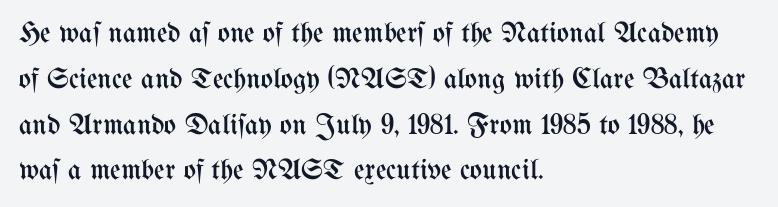
Q: Is the text bold? A: No.
Q: Is the text italic (slanted)? A: No, it is upright.
Q: Is the text underlined? A: No.
Q: How is the paragraph aligned? A: Left-aligned.
Q: Is the spacing between letters normal or unusually wide? A: Normal.
Q: Is the spacing between lines tight, normal or loose? A: Normal.
Q: Width (condensed, normal, or wide)? A: Condensed.
Q: Stroke contrast? A: Medium.
Q: x-height? A: Medium.
Q: Monospaced? A: No.
